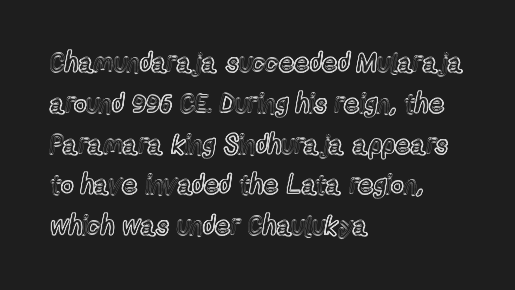
The image shows 27 px text type; set left-aligned, normal line spacing (1.51x), normal letter spacing, not underlined.
